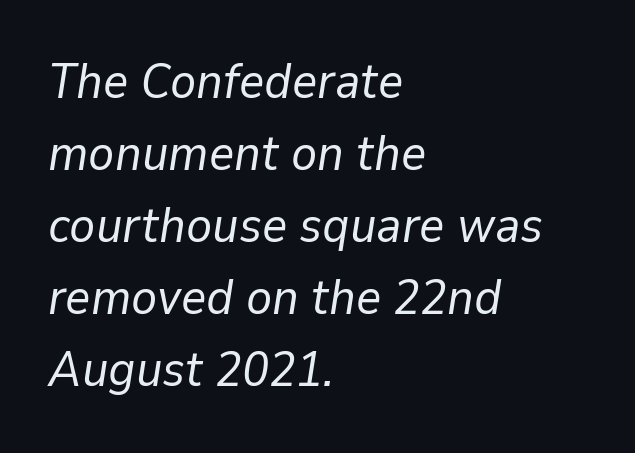
Q: Is the text bold? A: No.
Q: Is the text italic (slanted)? A: Yes, it leans right by about 9 degrees.
Q: Is the text underlined? A: No.
Q: How is the paragraph aligned? A: Left-aligned.
Q: Is the spacing between letters normal or unusually wide? A: Normal.
Q: Is the spacing between lines tight, normal or loose? A: Normal.
Q: Width (condensed, normal, or wide)? A: Normal.
Q: Stroke contrast? A: Low.
Q: x-height? A: Medium.
Q: Monospaced? A: No.
